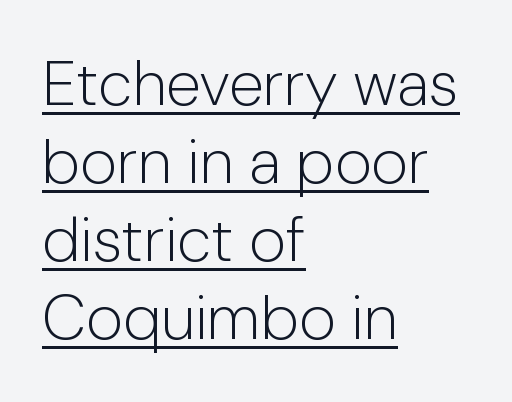
Underlining? Definitely there. This sample has the flowing, uneven cadence of proportional lettering. Horizontally, the lines are justified to the leading edge only. A typesetter would mark this as roman, not italic. Nobody touched the tracking dial on this one. The typeface chosen for these lines omits serifs.
